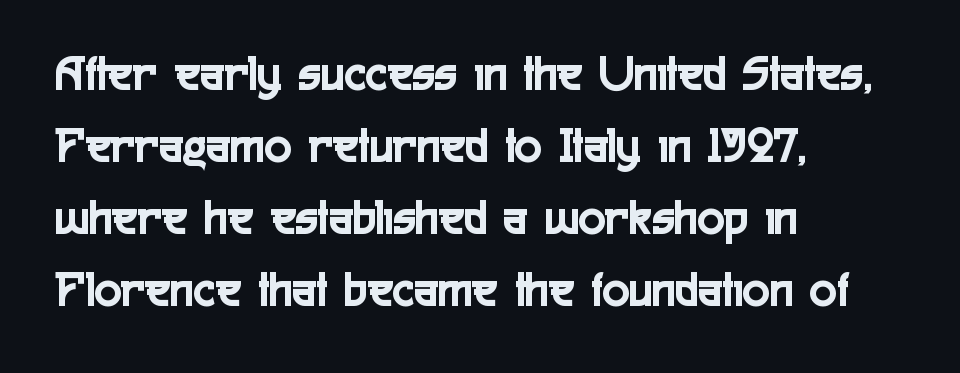
Q: Is the text italic (slanted)? A: No, it is upright.
Q: Is the typeface a serif or a sans-serif typeface? A: Sans-serif.
Q: Is the text underlined? A: No.
Q: How is the paragraph aligned? A: Left-aligned.
Q: Is the spacing between letters normal or unusually wide? A: Normal.
Q: Is the spacing between lines tight, normal or loose? A: Normal.
Q: Width (condensed, normal, or wide)? A: Condensed.
Q: x-height? A: Medium.
Q: Monospaced? A: No.
